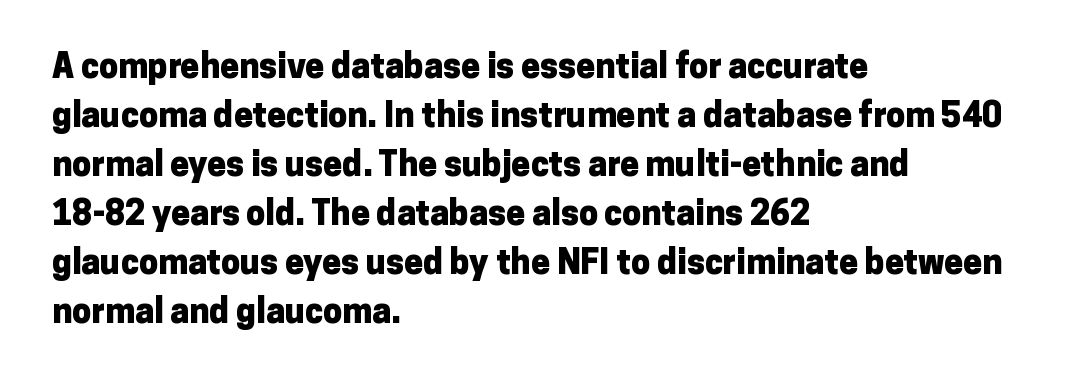
{"serif": "no", "italic": "no", "bold": "yes", "weight": "heavy", "width": "normal", "stroke_contrast": "low", "x_height": "medium", "monospaced": "no", "underline": "no", "align": "left", "line_spacing": "normal", "line_spacing_ratio": 1.44, "letter_spacing": "normal", "letter_spacing_em": 0.0, "glyph_px": 34}
